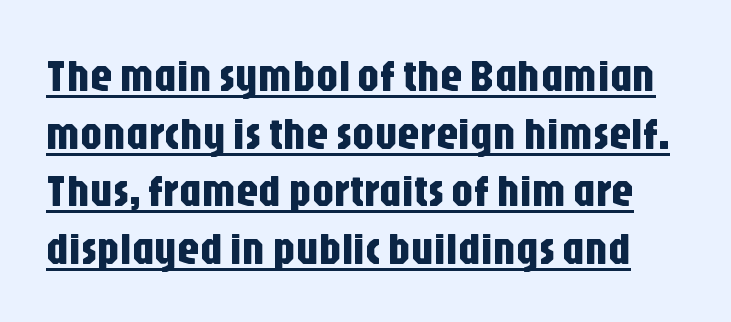
The passage shown is typed in a proportional face where columns would drift. Classification — sans serif. There is no visible air inserted between adjacent glyphs. Decoration check: the copy is underlined.
